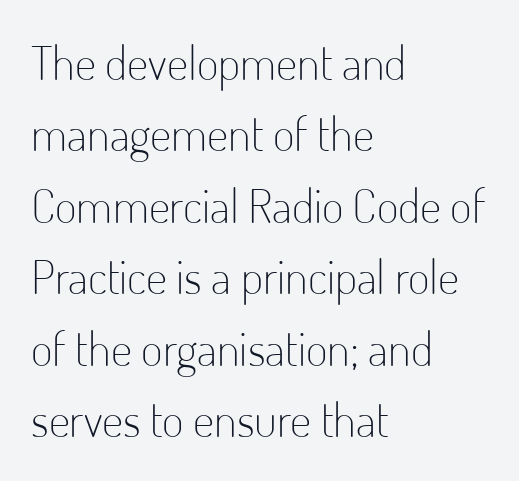
The image shows 47 px light, condensed sans-serif type, upright; set left-aligned, normal line spacing (1.52x), normal letter spacing, not underlined; low stroke contrast and a small x-height.
